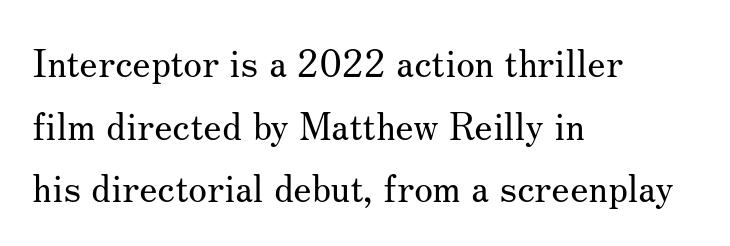
Q: Is the text bold? A: No.
Q: Is the text italic (slanted)? A: No, it is upright.
Q: Is the typeface a serif or a sans-serif typeface? A: Serif.
Q: Is the text underlined? A: No.
Q: How is the paragraph aligned? A: Left-aligned.
Q: Is the spacing between letters normal or unusually wide? A: Normal.
Q: Is the spacing between lines tight, normal or loose? A: Normal.
Q: Width (condensed, normal, or wide)? A: Normal.
Q: Stroke contrast? A: Medium.
Q: x-height? A: Small.
Q: Monospaced? A: No.
